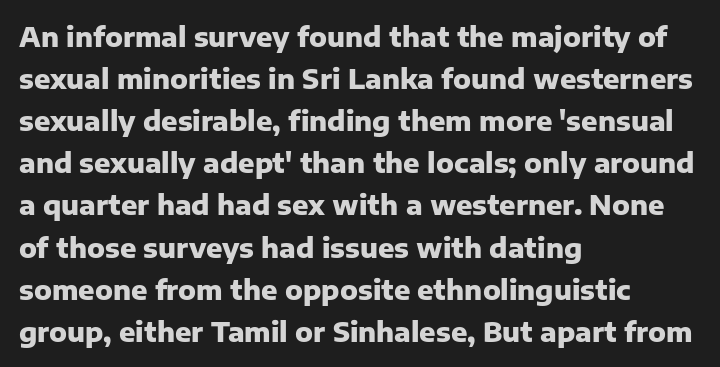
Nothing unusual about the tracking: characters are spaced as the font intends. Layout note: lines flush left. Does the lettering tilt? It doesn't — this is upright. The characters look thick and weighty, a clear bold. If you measured baseline to baseline, you'd find a middling distance. Underlining? Definitely not there.
